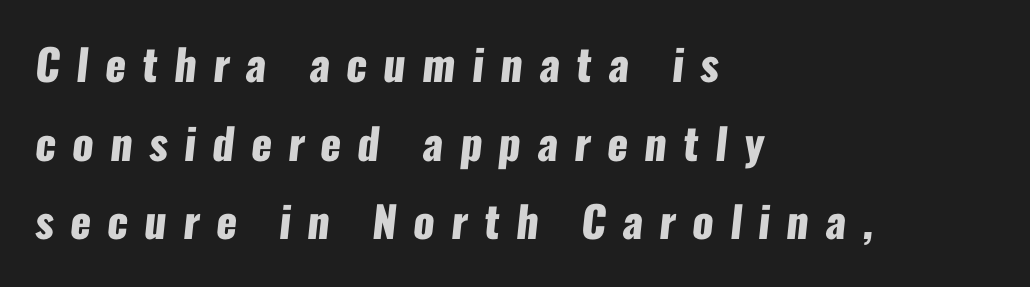
The image shows 43 px heavy, condensed sans-serif type; set left-aligned, line spacing 1.83x, unusually wide letter spacing (+0.38 em), not underlined; low stroke contrast and a medium x-height.
